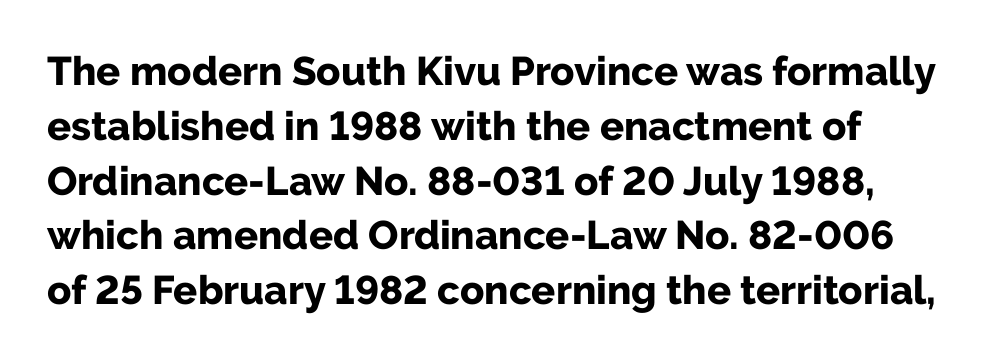
The space between consecutive lines is moderate. Decoration check: the copy has no underline. The font's upright variant was chosen for this text. The letters advance in unequal steps, a hallmark of proportional type.
